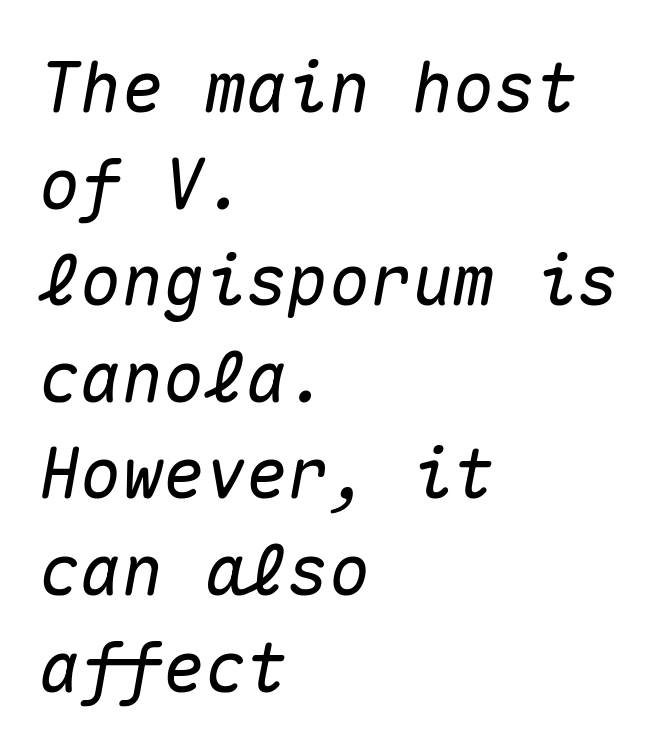
Think of a typewriter: that constant character pitch is what you see here. This sample uses an oblique cut, with every glyph tilted off the vertical. Nothing unusual about the tracking: characters are spaced as the font intends. Baseline-to-baseline distance is the conventional proportion of letter height.
